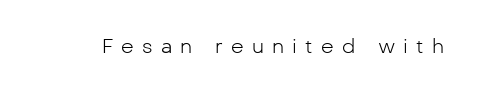
Q: Is the text bold? A: No.
Q: Is the text italic (slanted)? A: No, it is upright.
Q: Is the text underlined? A: No.
Q: Is the spacing between letters normal or unusually wide? A: Unusually wide.
